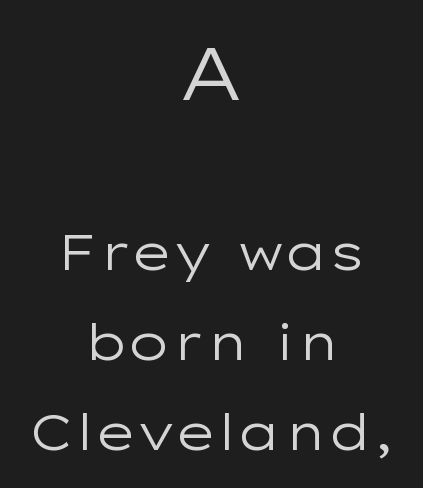
Q: Is the text bold? A: No.
Q: Is the text italic (slanted)? A: No, it is upright.
Q: Is the typeface a serif or a sans-serif typeface? A: Sans-serif.
Q: Is the text underlined? A: No.
Q: How is the paragraph aligned? A: Centered.
Q: Is the spacing between letters normal or unusually wide? A: Normal.
Q: Which block of text is set in a larger size, the first (top) or the second (bottom)? A: The first (top) one.
Q: Width (condensed, normal, or wide)? A: Wide.
Q: Stroke contrast? A: Low.
Q: x-height? A: Medium.
Q: Monospaced? A: No.
